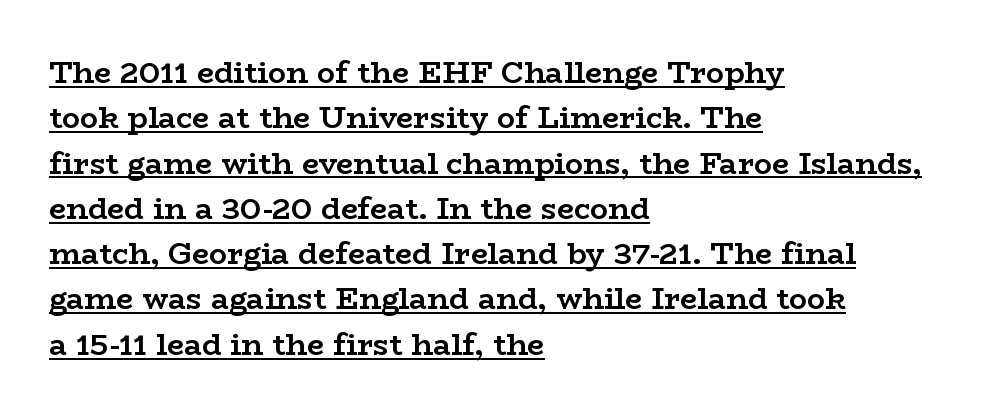
Q: Is the text bold? A: Yes.
Q: Is the text italic (slanted)? A: No, it is upright.
Q: Is the typeface a serif or a sans-serif typeface? A: Serif.
Q: Is the text underlined? A: Yes.
Q: How is the paragraph aligned? A: Left-aligned.
Q: Is the spacing between letters normal or unusually wide? A: Normal.
Q: Is the spacing between lines tight, normal or loose? A: Normal.
Q: Width (condensed, normal, or wide)? A: Wide.
Q: Stroke contrast? A: Low.
Q: x-height? A: Medium.
Q: Monospaced? A: No.
